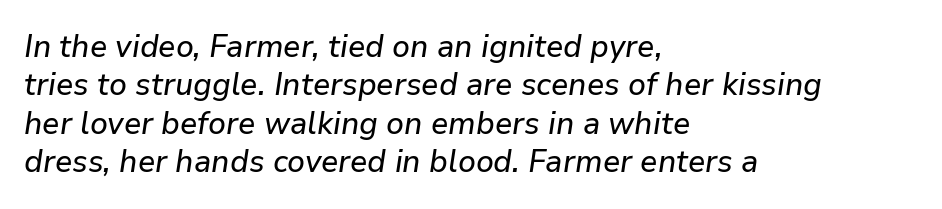
A typesetter would call this proportional, since set widths differ per character. Casual observation: everything's shoved over to the left. There's an unmistakable incline to the writing here. Underline: absent. Observe the ordinary spacing: letters are neighbours, not strangers.
